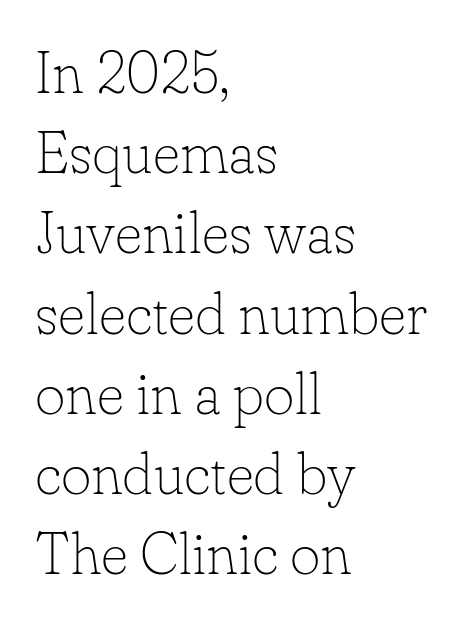
The image shows 59 px thin serif type, upright; set left-aligned, normal line spacing (1.36x), normal letter spacing, not underlined; low stroke contrast and a small x-height.
